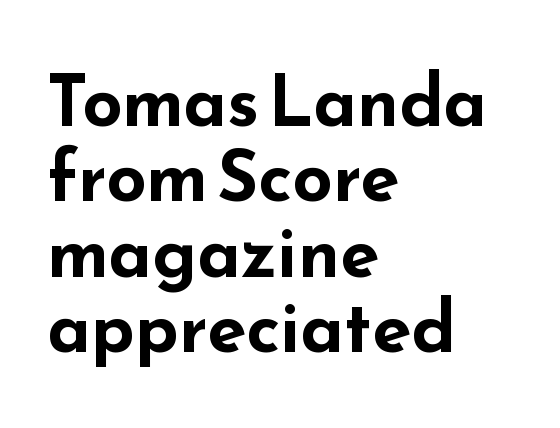
Q: Is the text bold? A: Yes.
Q: Is the text italic (slanted)? A: No, it is upright.
Q: Is the typeface a serif or a sans-serif typeface? A: Sans-serif.
Q: Is the text underlined? A: No.
Q: How is the paragraph aligned? A: Left-aligned.
Q: Is the spacing between letters normal or unusually wide? A: Normal.
Q: Is the spacing between lines tight, normal or loose? A: Tight.
Q: Width (condensed, normal, or wide)? A: Wide.
Q: Stroke contrast? A: Low.
Q: x-height? A: Small.
Q: Monospaced? A: No.
